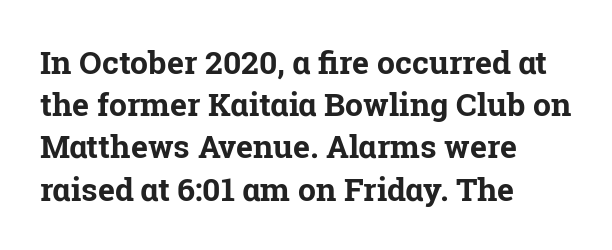
Q: Is the text bold? A: Yes.
Q: Is the text italic (slanted)? A: No, it is upright.
Q: Is the typeface a serif or a sans-serif typeface? A: Serif.
Q: Is the text underlined? A: No.
Q: How is the paragraph aligned? A: Left-aligned.
Q: Is the spacing between letters normal or unusually wide? A: Normal.
Q: Is the spacing between lines tight, normal or loose? A: Normal.
Q: Width (condensed, normal, or wide)? A: Normal.
Q: Stroke contrast? A: Low.
Q: x-height? A: Medium.
Q: Monospaced? A: No.
